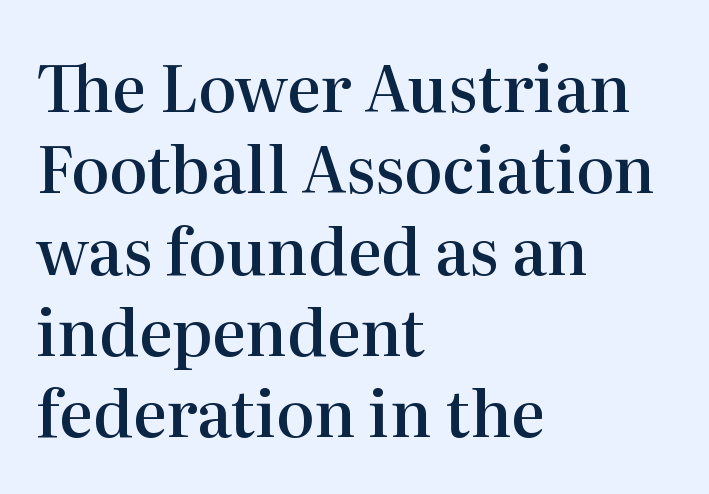
Every stem runs plumb, perpendicular to the baseline. The typesetting leans somewhat heavy: a semibold. Spacing between characters is what you'd get straight out of the box. Each letter keeps its own natural width here, so spacing adapts to shape.
